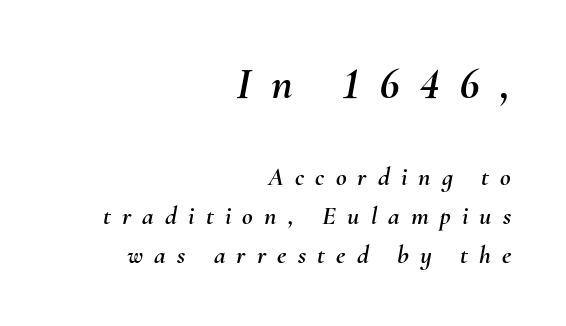
{"italic": "yes", "lean": "right", "slant_degrees": 10, "width": "normal", "stroke_contrast": "medium", "x_height": "small", "monospaced": "no", "underline": "no", "align": "right", "line_spacing": "normal", "line_spacing_ratio": 1.49, "letter_spacing": "wide", "letter_spacing_em": 0.43, "larger_block": "first", "size_ratio": 1.77, "glyph_px": 46}
